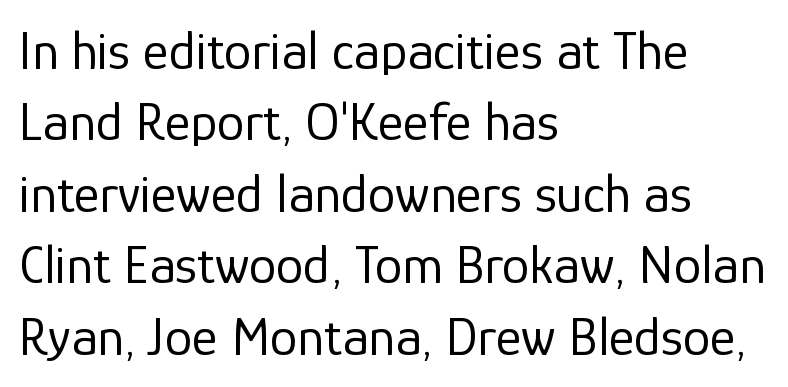
The image shows 55 px regular-weight sans-serif type, upright; set left-aligned, normal line spacing (1.3x), normal letter spacing, not underlined; low stroke contrast and a medium x-height.
